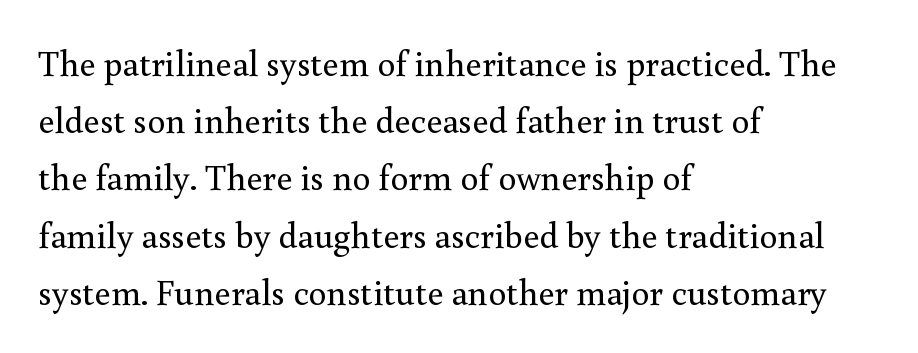
The image shows 36 px regular-weight serif type, upright; set left-aligned, normal line spacing (1.59x), normal letter spacing, not underlined; a small x-height.
